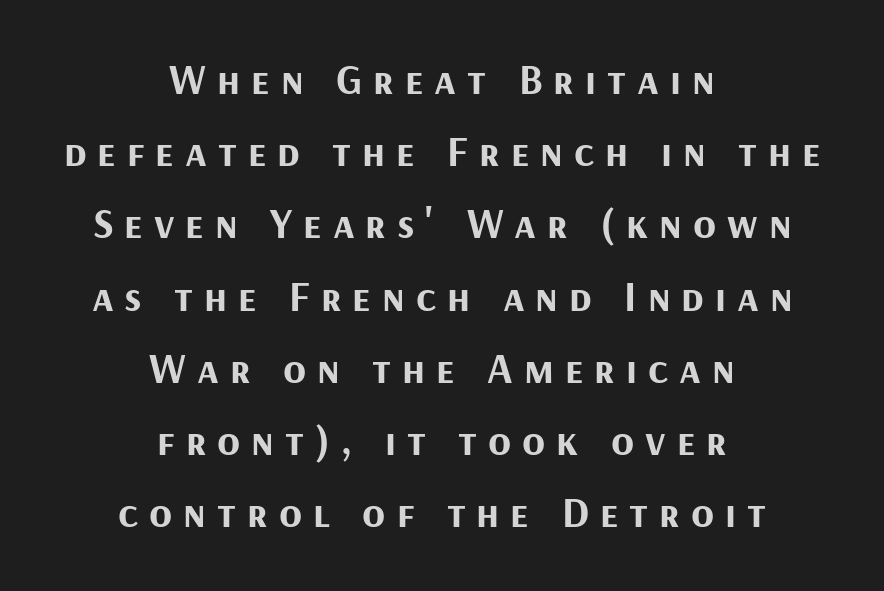
{"serif": "no", "italic": "no", "bold": "yes", "weight": "bold", "width": "normal", "stroke_contrast": "medium", "x_height": "medium", "monospaced": "no", "underline": "no", "align": "center", "line_spacing_ratio": 1.72, "letter_spacing": "wide", "letter_spacing_em": 0.26, "glyph_px": 42}
